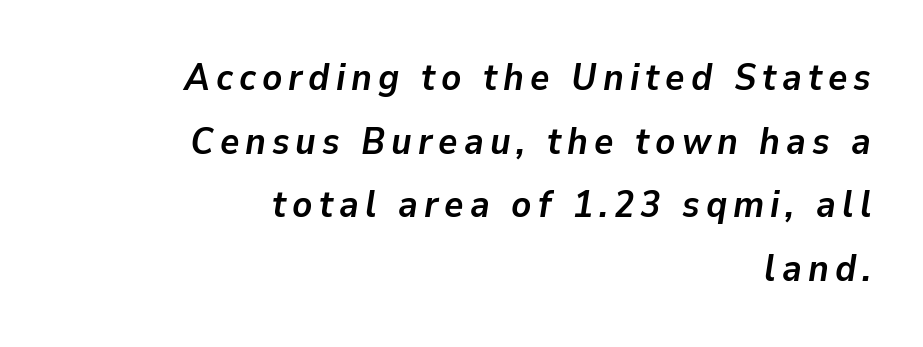
The image shows 37 px semibold type, italic (leaning right); set right-aligned, line spacing 1.72x, not underlined; low stroke contrast and a medium x-height.
